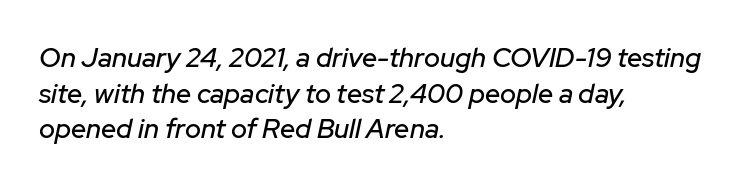
Q: Is the text italic (slanted)? A: Yes, it leans right by about 12 degrees.
Q: Is the text underlined? A: No.
Q: How is the paragraph aligned? A: Left-aligned.
Q: Is the spacing between letters normal or unusually wide? A: Normal.
Q: Is the spacing between lines tight, normal or loose? A: Normal.
